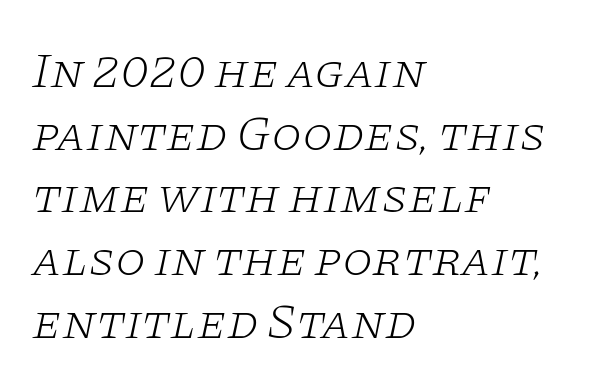
{"serif": "yes", "italic": "yes", "lean": "right", "slant_degrees": 11, "bold": "no", "weight": "light", "width": "wide", "stroke_contrast": "low", "x_height": "large", "monospaced": "no", "underline": "no", "align": "left", "line_spacing": "normal", "line_spacing_ratio": 1.28, "letter_spacing": "normal", "letter_spacing_em": 0.0, "glyph_px": 49}
